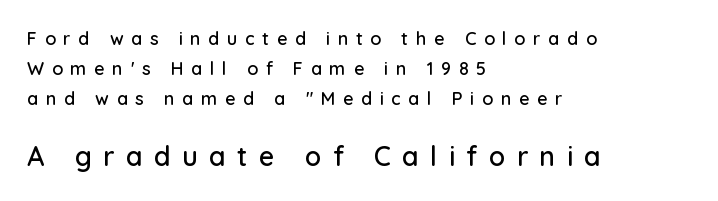
The image shows 27 px text type, upright; set left-aligned, normal line spacing (1.68x), unusually wide letter spacing (+0.42 em), not underlined; the second (bottom) block is 1.5x larger.
